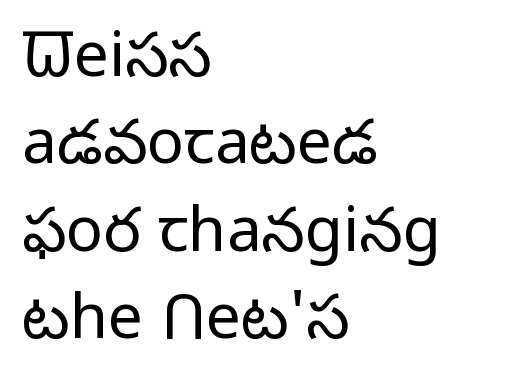
Q: Is the text bold? A: No.
Q: Is the text italic (slanted)? A: No, it is upright.
Q: Is the typeface a serif or a sans-serif typeface? A: Sans-serif.
Q: Is the text underlined? A: No.
Q: How is the paragraph aligned? A: Left-aligned.
Q: Is the spacing between letters normal or unusually wide? A: Normal.
Q: Is the spacing between lines tight, normal or loose? A: Normal.
Q: Width (condensed, normal, or wide)? A: Normal.
Q: Stroke contrast? A: Low.
Q: x-height? A: Medium.
Q: Monospaced? A: No.
